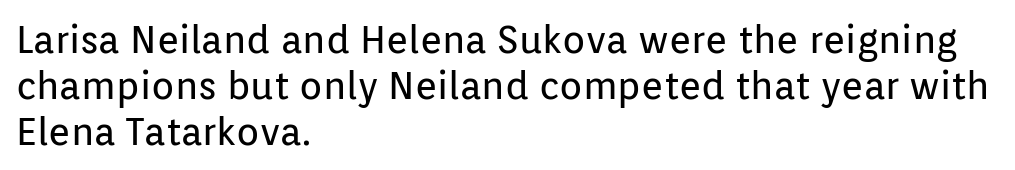
Q: Is the text bold? A: No.
Q: Is the text italic (slanted)? A: No, it is upright.
Q: Is the typeface a serif or a sans-serif typeface? A: Sans-serif.
Q: Is the text underlined? A: No.
Q: How is the paragraph aligned? A: Left-aligned.
Q: Is the spacing between letters normal or unusually wide? A: Normal.
Q: Width (condensed, normal, or wide)? A: Normal.
Q: Stroke contrast? A: Low.
Q: x-height? A: Medium.
Q: Monospaced? A: No.
